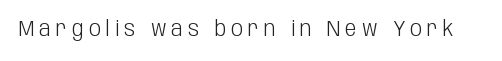
The image shows 21 px text type, upright; set unusually wide letter spacing (+0.24 em), not underlined.
